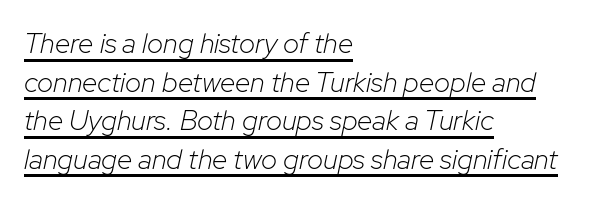
{"italic": "yes", "lean": "right", "slant_degrees": 12, "bold": "no", "weight": "light", "width": "normal", "stroke_contrast": "low", "x_height": "medium", "monospaced": "no", "underline": "yes", "align": "left", "line_spacing": "normal", "line_spacing_ratio": 1.38, "letter_spacing": "normal", "letter_spacing_em": 0.0, "glyph_px": 28}
